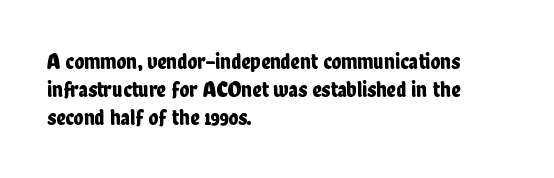
The image shows 23 px text type, upright; set left-aligned, line spacing 1.21x, normal letter spacing, not underlined.
